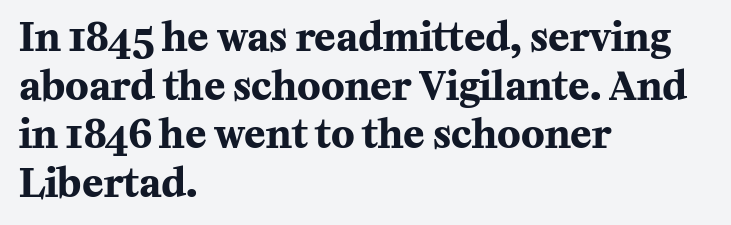
The image shows 39 px bold serif type, upright; set left-aligned, normal line spacing (1.25x), normal letter spacing, not underlined; medium stroke contrast and a medium x-height.
